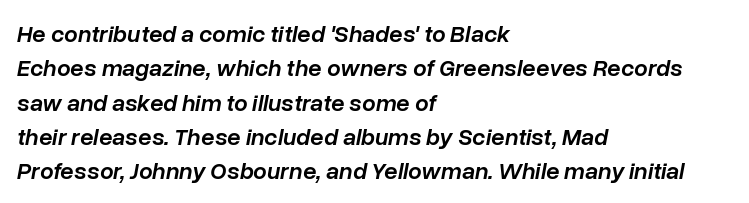
Q: Is the text bold? A: Semi-bold.
Q: Is the text italic (slanted)? A: Yes, it leans right by about 10 degrees.
Q: Is the text underlined? A: No.
Q: How is the paragraph aligned? A: Left-aligned.
Q: Is the spacing between letters normal or unusually wide? A: Normal.
Q: Is the spacing between lines tight, normal or loose? A: Normal.
